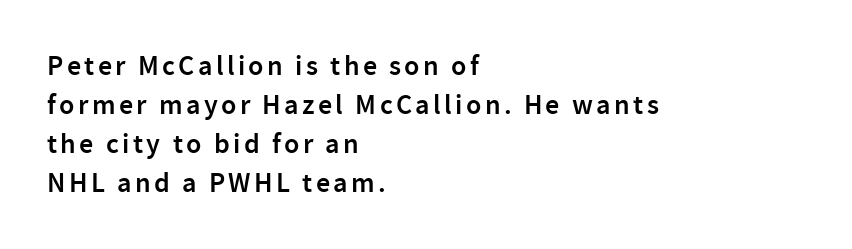
{"serif": "no", "italic": "no", "bold": "semi", "weight": "semibold", "width": "normal", "stroke_contrast": "low", "x_height": "medium", "monospaced": "no", "underline": "no", "align": "left", "line_spacing": "normal", "line_spacing_ratio": 1.39, "glyph_px": 28}
